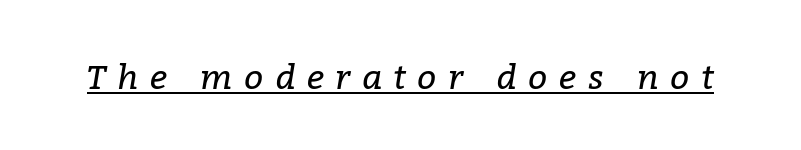
{"serif": "yes", "italic": "yes", "lean": "right", "slant_degrees": 9, "bold": "no", "weight": "regular", "width": "normal", "stroke_contrast": "low", "x_height": "medium", "monospaced": "no", "underline": "yes", "letter_spacing": "wide", "letter_spacing_em": 0.34, "glyph_px": 34}
